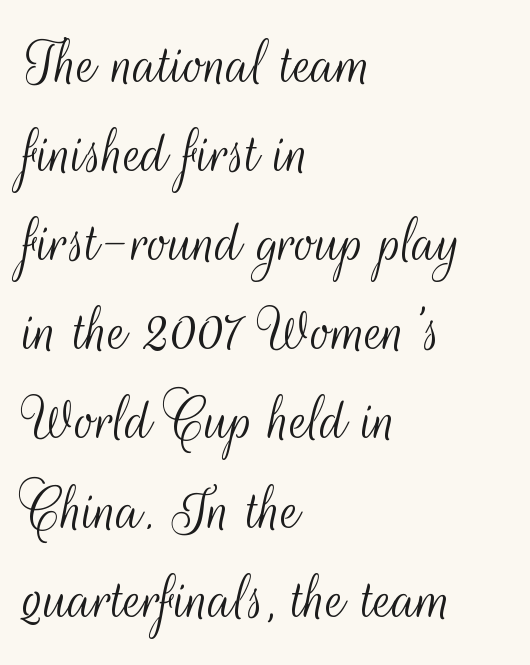
Q: Is the text bold? A: No.
Q: Is the text italic (slanted)? A: Yes.
Q: Is the typeface a serif or a sans-serif typeface? A: Sans-serif.
Q: Is the text underlined? A: No.
Q: How is the paragraph aligned? A: Left-aligned.
Q: Is the spacing between letters normal or unusually wide? A: Normal.
Q: Is the spacing between lines tight, normal or loose? A: Normal.
Q: Width (condensed, normal, or wide)? A: Condensed.
Q: Stroke contrast? A: Medium.
Q: x-height? A: Small.
Q: Monospaced? A: No.
